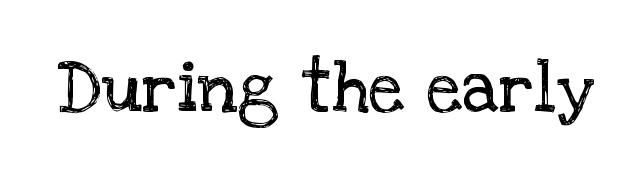
Q: Is the text bold? A: No.
Q: Is the text italic (slanted)? A: No, it is upright.
Q: Is the typeface a serif or a sans-serif typeface? A: Serif.
Q: Is the text underlined? A: No.
Q: Is the spacing between letters normal or unusually wide? A: Normal.
Q: Width (condensed, normal, or wide)? A: Normal.
Q: Stroke contrast? A: Low.
Q: x-height? A: Large.
Q: Monospaced? A: No.
